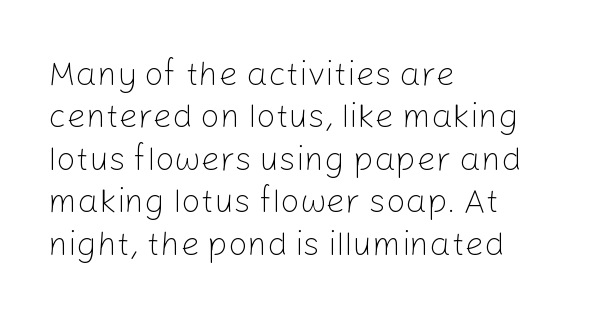
The image shows 34 px light sans-serif type, upright; set left-aligned, normal line spacing (1.25x), normal letter spacing, not underlined; low stroke contrast and a medium x-height.
